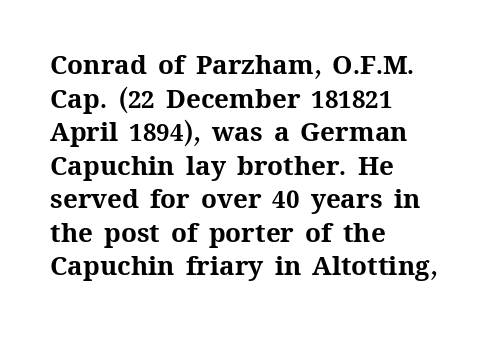
The image shows 26 px bold type, upright; set left-aligned, normal line spacing (1.29x), normal letter spacing, not underlined.
